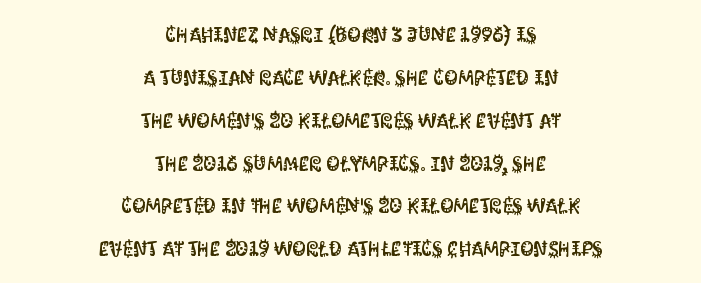
The lettering stays uniformly vertical, giving the passage a roman look. This sample is center-justified, so both line endings float freely. Only glyphs here, with clear space below each row. The gaps between neighbouring characters are ordinary and unremarkable.
